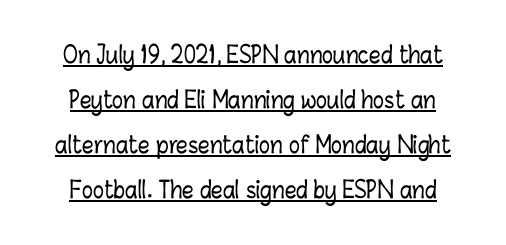
The image shows 23 px text type, upright; set loose line spacing (1.96x), normal letter spacing, underlined.
